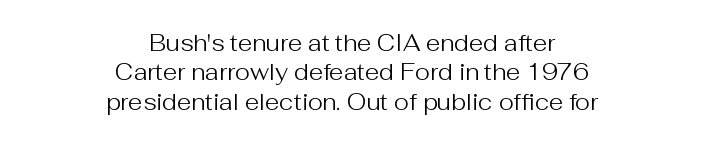
{"italic": "no", "bold": "no", "underline": "no", "align": "center", "line_spacing": "normal", "line_spacing_ratio": 1.28, "letter_spacing": "normal", "letter_spacing_em": 0.0, "glyph_px": 23}
